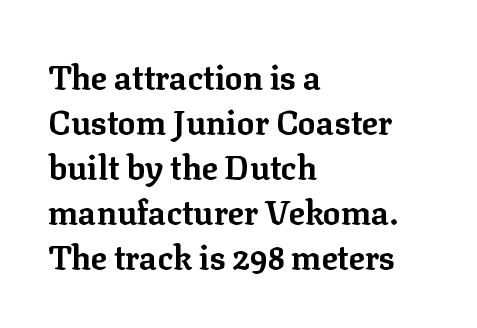
The image shows 33 px bold serif type, upright; set left-aligned, normal line spacing (1.36x), normal letter spacing, not underlined; low stroke contrast and a medium x-height.
